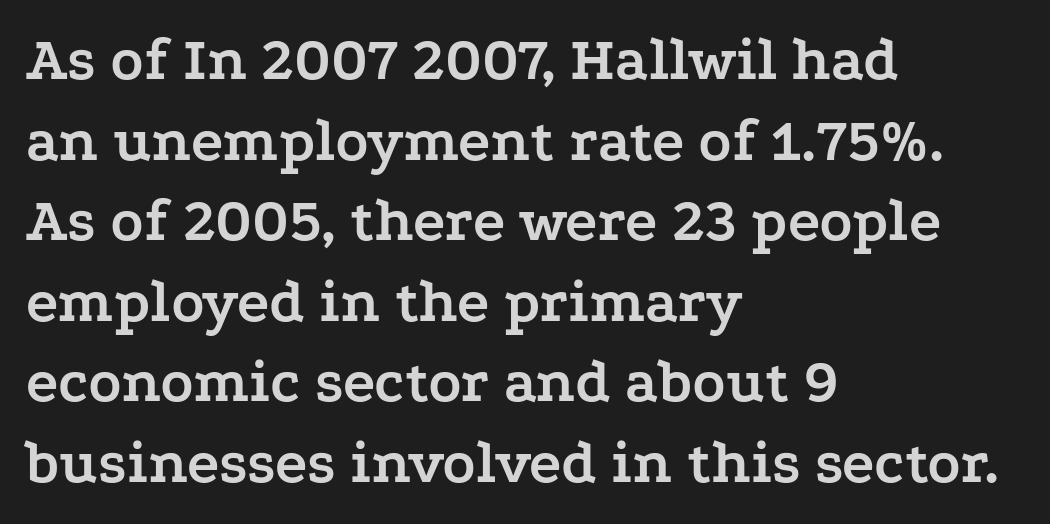
Q: Is the text bold? A: Yes.
Q: Is the text italic (slanted)? A: No, it is upright.
Q: Is the typeface a serif or a sans-serif typeface? A: Serif.
Q: Is the text underlined? A: No.
Q: How is the paragraph aligned? A: Left-aligned.
Q: Is the spacing between letters normal or unusually wide? A: Normal.
Q: Is the spacing between lines tight, normal or loose? A: Normal.
Q: Width (condensed, normal, or wide)? A: Wide.
Q: Stroke contrast? A: Low.
Q: x-height? A: Medium.
Q: Monospaced? A: No.
